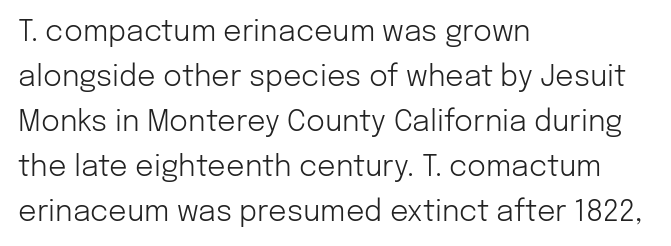
Stroke thickness stays within the range of a standard reading face or lighter. Clear beneath every line of the passage. A normal amount of white space separates one row of letters from the next. Horizontally, the lines are justified to the leading edge only.
